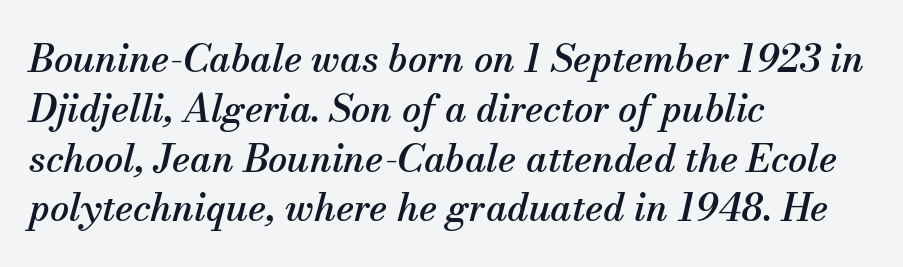
The image shows 38 px serif type, italic (leaning right); set left-aligned, normal line spacing (1.31x), normal letter spacing, not underlined; medium stroke contrast and a small x-height.
